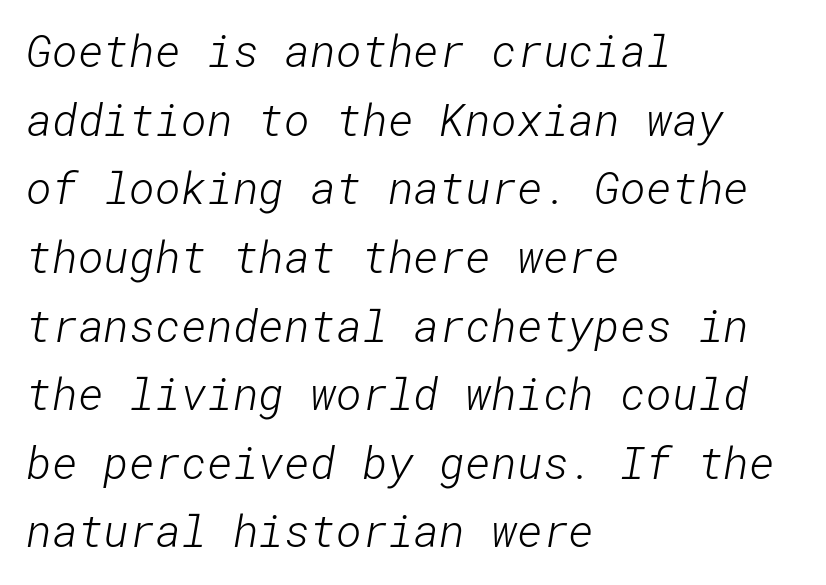
The image shows 44 px light sans-serif type; set left-aligned, normal line spacing (1.56x), normal letter spacing, not underlined; low stroke contrast and a medium x-height.
